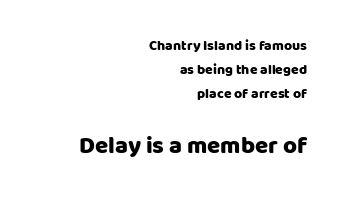
The image shows 24 px text type, upright; set right-aligned, line spacing 1.73x, normal letter spacing, not underlined; the second (bottom) block is 1.71x larger.
